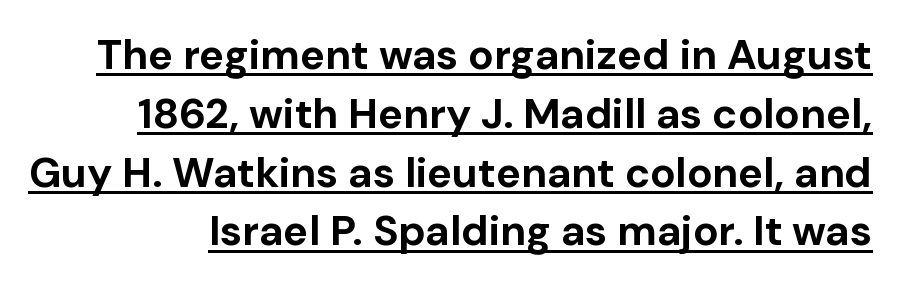
Q: Is the text bold? A: Yes.
Q: Is the text italic (slanted)? A: No, it is upright.
Q: Is the typeface a serif or a sans-serif typeface? A: Sans-serif.
Q: Is the text underlined? A: Yes.
Q: Is the spacing between letters normal or unusually wide? A: Normal.
Q: Is the spacing between lines tight, normal or loose? A: Normal.
Q: Width (condensed, normal, or wide)? A: Normal.
Q: Stroke contrast? A: Low.
Q: x-height? A: Medium.
Q: Monospaced? A: No.
